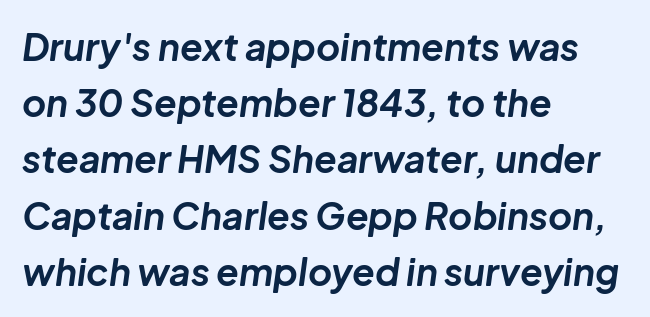
Q: Is the text bold? A: Yes.
Q: Is the text italic (slanted)? A: Yes, it leans right by about 8 degrees.
Q: Is the text underlined? A: No.
Q: How is the paragraph aligned? A: Left-aligned.
Q: Is the spacing between letters normal or unusually wide? A: Normal.
Q: Is the spacing between lines tight, normal or loose? A: Normal.
Q: Width (condensed, normal, or wide)? A: Normal.
Q: Stroke contrast? A: Low.
Q: x-height? A: Medium.
Q: Monospaced? A: No.
